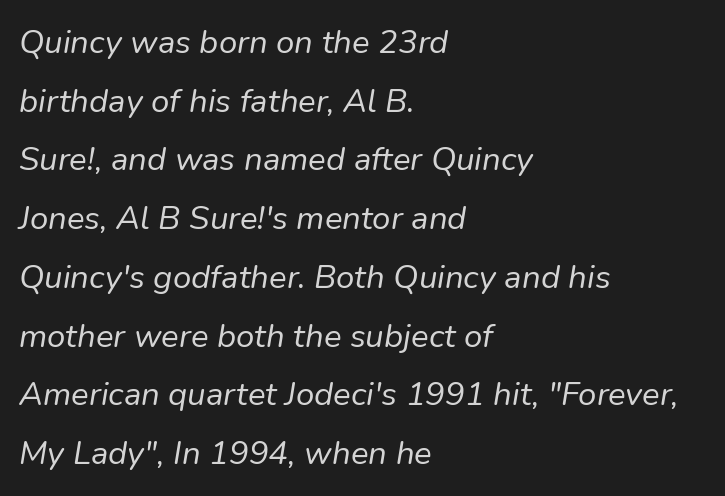
Underline: absent. The line texture is even and compact thanks to regular tracking. The face used here has a pronounced slope to its letters. Reading down the block, your eye returns to a fixed left position each line. The letters look calm and open, with moderate or lighter stems. Is this a fixed-width face? No — the glyphs have proportional, varying widths.
